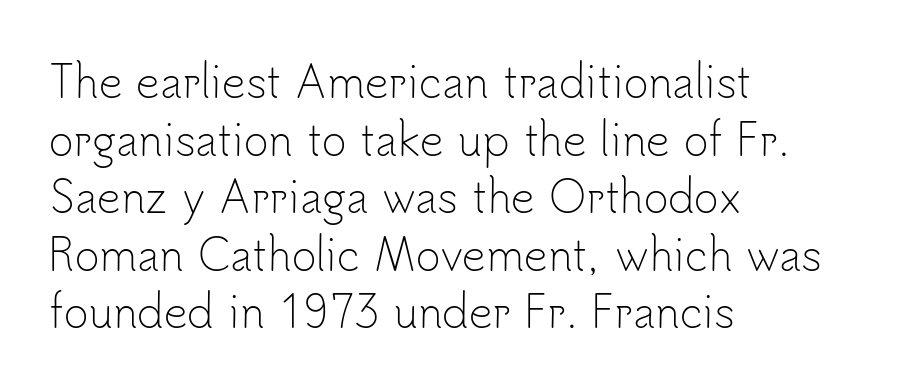
The paragraph shown leans on its left margin. This rendering features lettering with no underline. A roman cut, with each character standing at attention. You could call the tracking neutral — neither tight nor loose.
